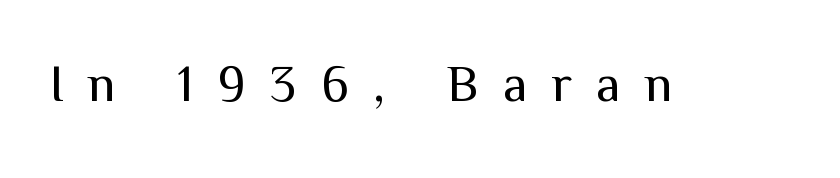
Substantial extra tracking has been applied to these lines. Counters stay open thanks to moderate or lighter strokes. The letters advance in unequal steps, a hallmark of proportional type. Check the space under the baseline: it is left empty.
